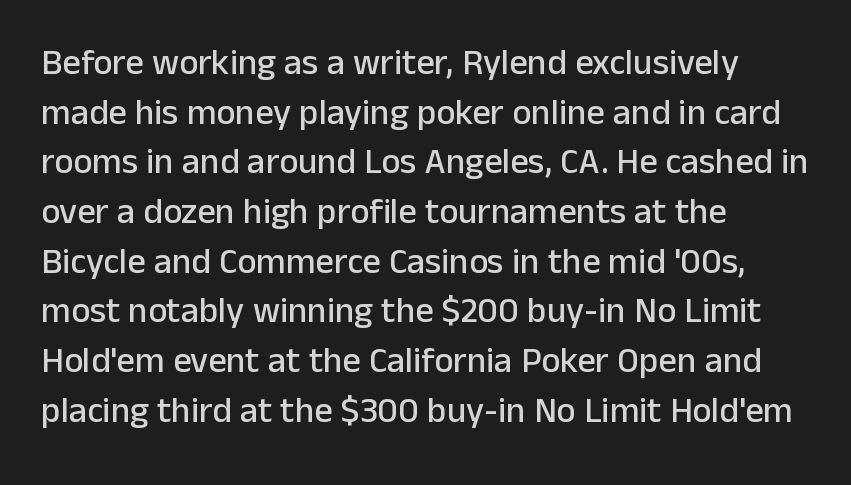
The image shows 36 px sans-serif type, upright; set left-aligned, normal line spacing (1.38x), normal letter spacing, not underlined; low stroke contrast and a medium x-height.
